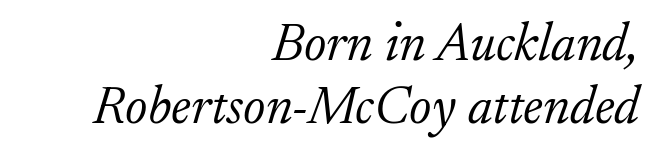
{"serif": "yes", "italic": "yes", "lean": "right", "slant_degrees": 17, "bold": "no", "weight": "light", "width": "normal", "stroke_contrast": "low", "x_height": "small", "monospaced": "no", "underline": "no", "align": "right", "line_spacing_ratio": 1.18, "letter_spacing": "normal", "letter_spacing_em": 0.0, "glyph_px": 53}
